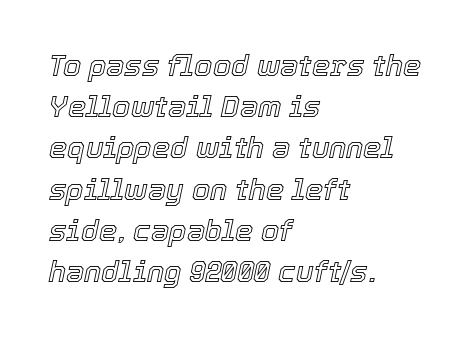
The image shows 29 px text type, italic (leaning right); set left-aligned, normal line spacing (1.42x), normal letter spacing, not underlined; a medium x-height.
